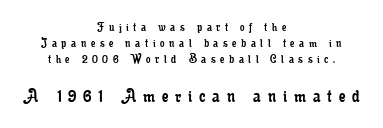
Plain, unruled lines of type. Unlike italic type, these characters show no tilt at all. The text block is weighted toward neither margin, spreading evenly from the middle. Is the type heavy? It reads as light-to-regular instead.
